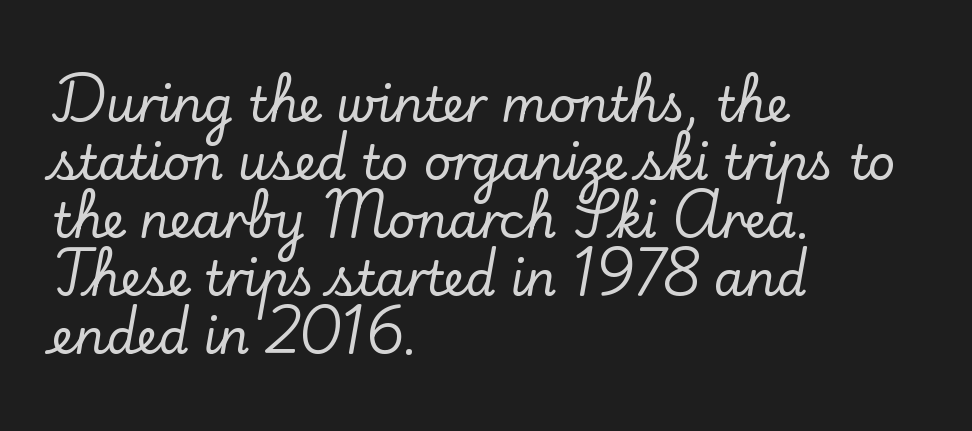
{"serif": "yes", "width": "normal", "stroke_contrast": "low", "x_height": "small", "monospaced": "no", "underline": "no", "align": "left", "line_spacing_ratio": 1.21, "letter_spacing": "normal", "letter_spacing_em": 0.0, "glyph_px": 48}
